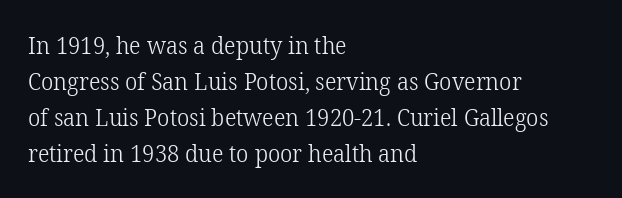
The image shows 24 px text type, upright; set left-aligned, normal line spacing (1.5x), normal letter spacing, not underlined.
